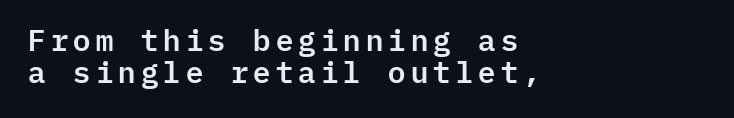
The designer dialed line spacing down below the default. The space beneath each line is pristine and unruled. Think of a typewriter: that constant character pitch is what you see here. Each letter's strokes conclude bluntly, with no projecting serifs. These lines are set flush left with a ragged right edge.
